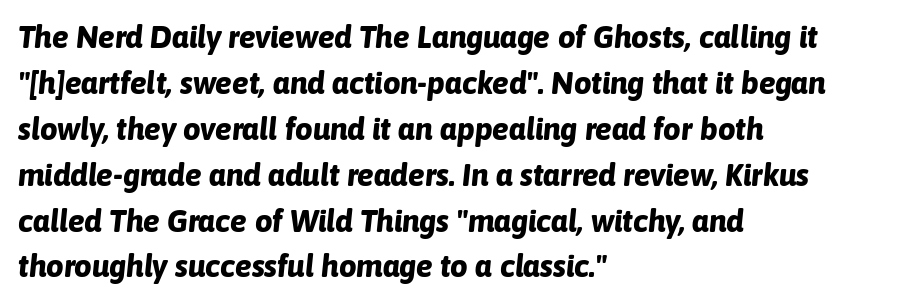
{"italic": "yes", "lean": "right", "slant_degrees": 6, "bold": "yes", "weight": "bold", "width": "normal", "stroke_contrast": "low", "x_height": "medium", "monospaced": "no", "underline": "no", "align": "left", "line_spacing": "normal", "line_spacing_ratio": 1.48, "letter_spacing": "normal", "letter_spacing_em": 0.0, "glyph_px": 31}
